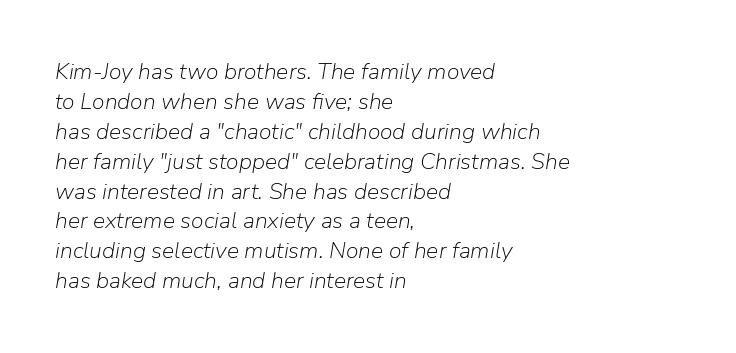
The image shows 23 px text type, italic (leaning right); set left-aligned, normal line spacing (1.3x), normal letter spacing, not underlined.
